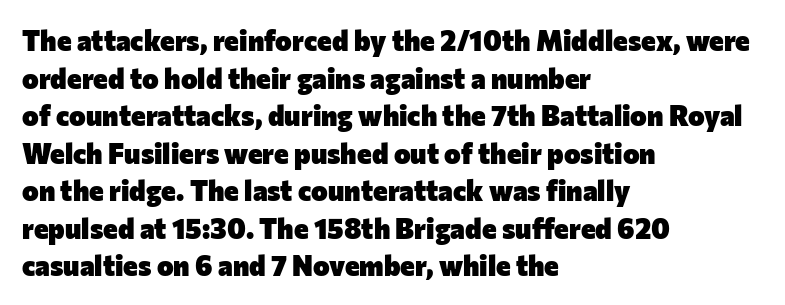
The image shows 28 px heavy sans-serif type, upright; set left-aligned, normal line spacing (1.34x), normal letter spacing, not underlined; low stroke contrast and a medium x-height.
